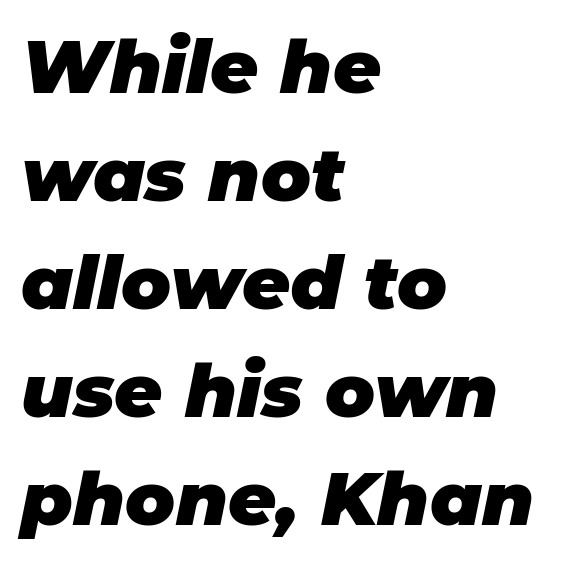
{"italic": "yes", "lean": "right", "slant_degrees": 11, "bold": "yes", "weight": "heavy", "width": "normal", "stroke_contrast": "low", "x_height": "large", "monospaced": "no", "underline": "no", "align": "left", "line_spacing": "normal", "line_spacing_ratio": 1.46, "letter_spacing": "normal", "letter_spacing_em": 0.0, "glyph_px": 74}
